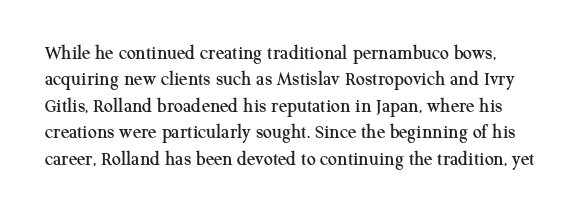
The image shows 20 px text type, upright; set normal line spacing (1.32x), normal letter spacing, not underlined.
